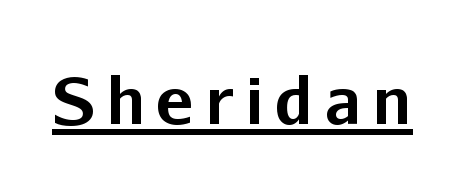
Posture: vertical. The passage shown is typed in a proportional face where columns would drift. Every word sits above its own underline. In terms of weight, the rendering is a true, heavy bold.
